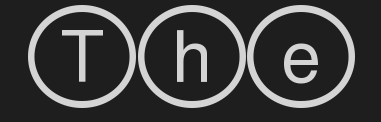
This is the regular roman posture of the typeface. The specimen omits any rule beneath the text block's lines. Each word holds together tightly as a unit, with standard inter-letter gaps.
